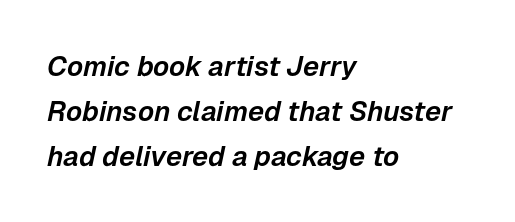
The face used here is proportionally spaced, like ordinary book or web type. Honestly, the letter spacing is just normal — you wouldn't notice it. In CSS terms this would be text-align: left. Each new line begins a customary step beneath the previous one.
